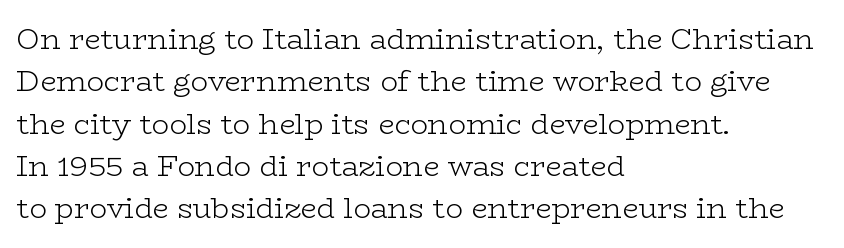
The image shows 29 px light, wide serif type, upright; set left-aligned, normal line spacing (1.46x), normal letter spacing, not underlined; low stroke contrast and a medium x-height.
